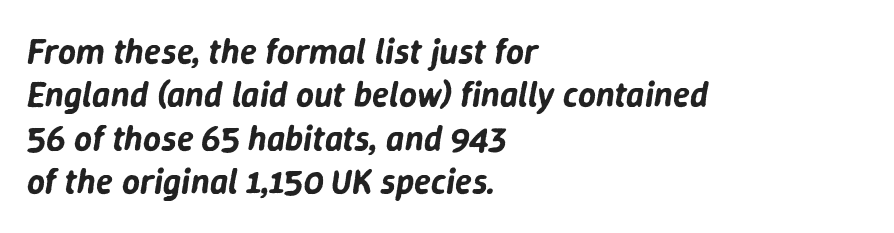
Q: Is the text italic (slanted)? A: Yes, it leans right by about 9 degrees.
Q: Is the text underlined? A: No.
Q: How is the paragraph aligned? A: Left-aligned.
Q: Is the spacing between letters normal or unusually wide? A: Normal.
Q: Width (condensed, normal, or wide)? A: Normal.
Q: Stroke contrast? A: Low.
Q: x-height? A: Medium.
Q: Monospaced? A: No.
